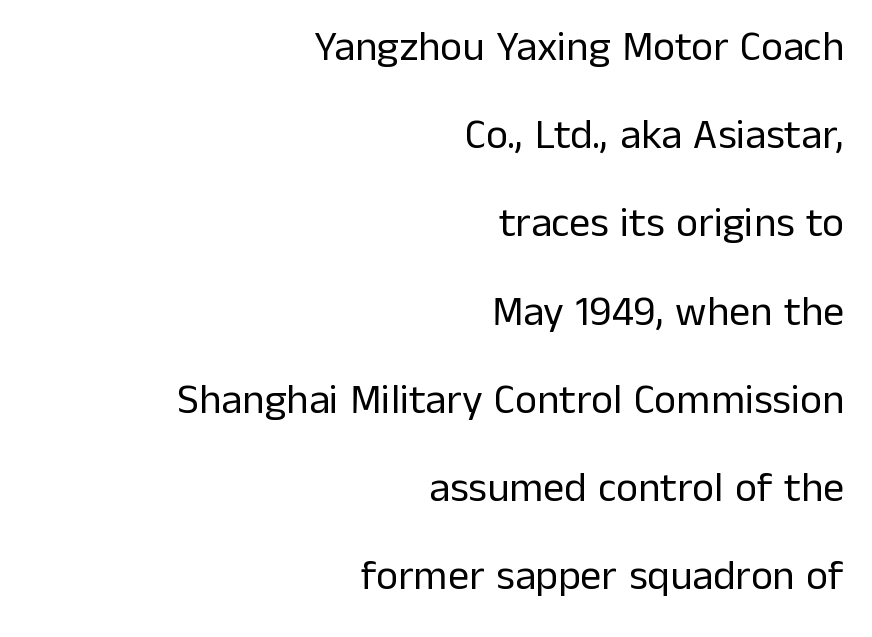
Reading down the block, your eye finds every line finishing at a fixed right position. Proportional: the letters do not fall into vertical columns. In terms of letterspacing, this is plain default setting. Reading down the column, the eye jumps a long way to each next line. The letters carry no serifs — their stems end cleanly without finishing strokes.
